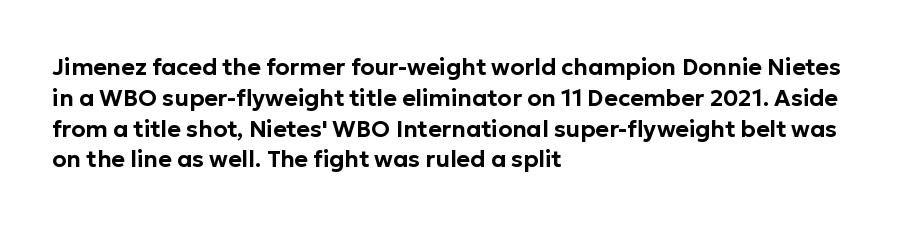
The glyphs are unaccompanied by any horizontal stroke below them. Quick note: not italic, upright. Each word holds together tightly as a unit, with standard inter-letter gaps. The paragraph shown leans on its left margin. Does the leading feel generous? No, just average.
